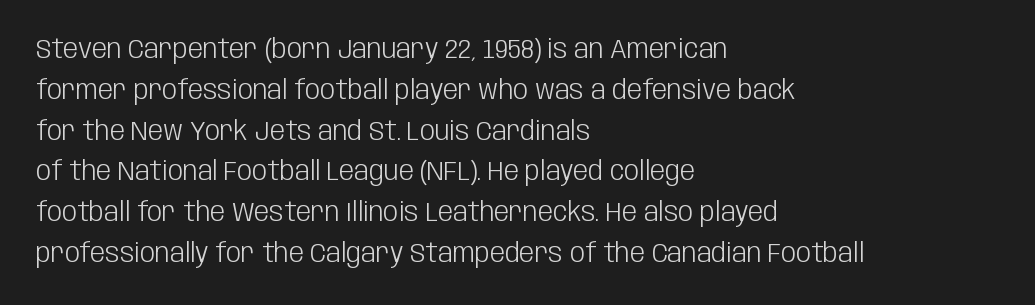
Q: Is the text bold? A: No.
Q: Is the text italic (slanted)? A: No, it is upright.
Q: Is the text underlined? A: No.
Q: How is the paragraph aligned? A: Left-aligned.
Q: Is the spacing between letters normal or unusually wide? A: Normal.
Q: Is the spacing between lines tight, normal or loose? A: Normal.
